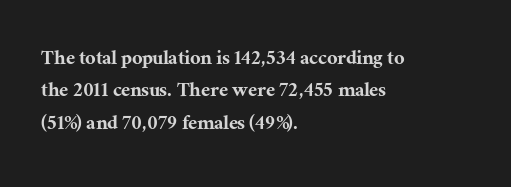
The image shows 23 px text type, upright; set left-aligned, normal line spacing (1.41x), normal letter spacing, not underlined.
